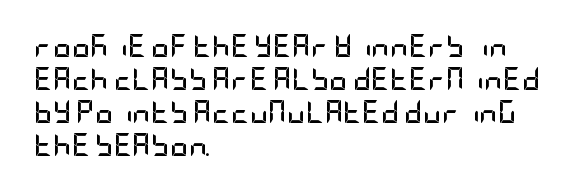
The gaps between neighbouring characters are ordinary and unremarkable. A dark, heavy texture on the line: the type is bold. Leftover space on each line is placed entirely after the last word. Reading down the column, the eye jumps a familiar distance to each next line. This is the regular roman posture of the typeface.
